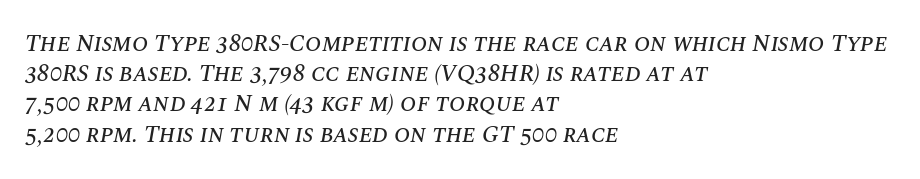
{"italic": "yes", "lean": "right", "slant_degrees": 10, "underline": "no", "align": "left", "line_spacing": "normal", "line_spacing_ratio": 1.26, "letter_spacing": "normal", "letter_spacing_em": 0.0, "glyph_px": 24}
